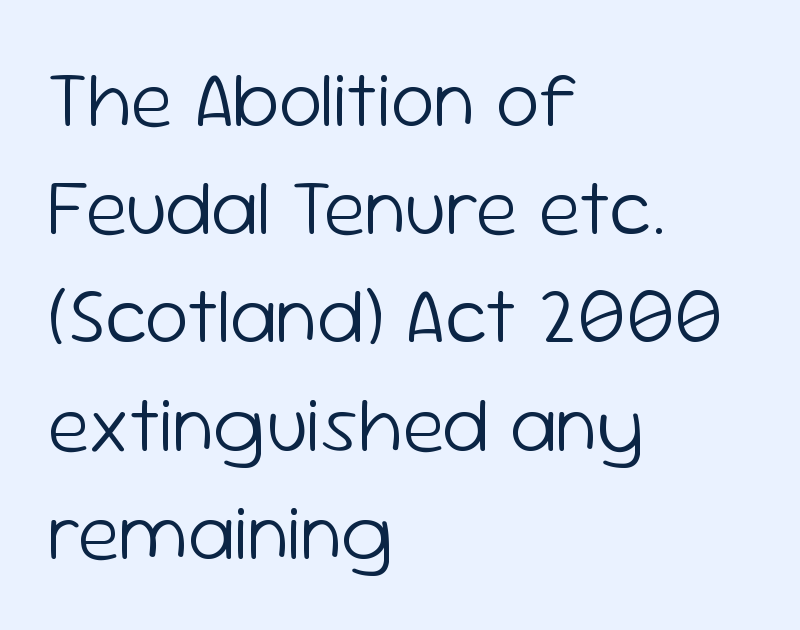
{"serif": "no", "italic": "no", "bold": "no", "weight": "light", "width": "normal", "stroke_contrast": "low", "x_height": "medium", "monospaced": "no", "underline": "no", "align": "left", "line_spacing": "normal", "line_spacing_ratio": 1.37, "letter_spacing": "normal", "letter_spacing_em": 0.0, "glyph_px": 79}
